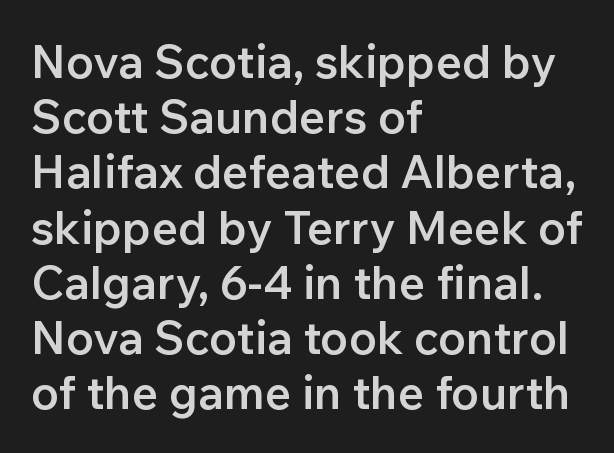
{"serif": "no", "italic": "no", "bold": "semi", "weight": "semibold", "width": "normal", "stroke_contrast": "low", "x_height": "medium", "monospaced": "no", "underline": "no", "align": "left", "line_spacing_ratio": 1.2, "letter_spacing": "normal", "letter_spacing_em": 0.0, "glyph_px": 46}
